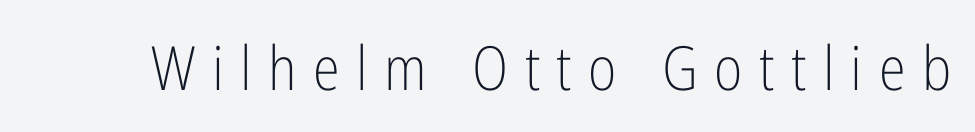
The image shows 61 px light, condensed sans-serif type, upright; set unusually wide letter spacing (+0.27 em), not underlined; low stroke contrast and a medium x-height.
